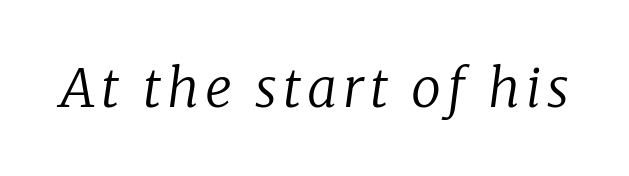
Proportional: the letters do not fall into vertical columns. Yep, those are serifs on the letters. There's an unmistakable incline to the writing here. Vertical stems look standard width or narrower in stroke. Words float on clear page, feet unadorned.
